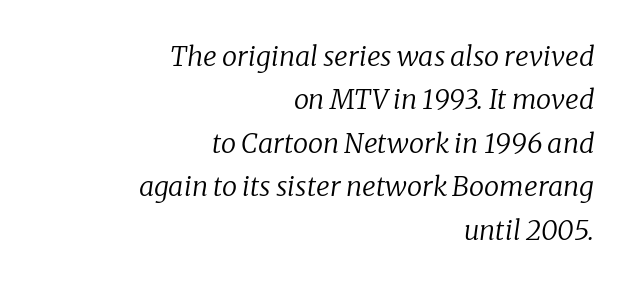
The image shows 27 px text type, italic (leaning right); set right-aligned, normal line spacing (1.61x), normal letter spacing, not underlined.
